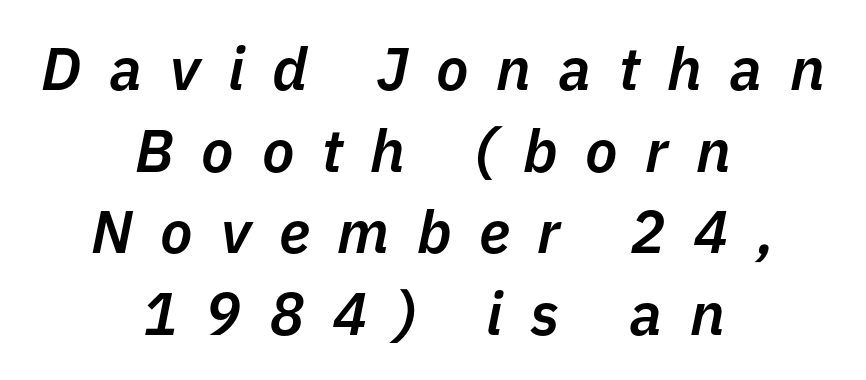
Spacing verdict: proportional, widths tailored to each character. Is the type slanted? Yes — the strokes lean at a clear angle. Look at the tracking — it's clearly loosened, letters drifting apart. As a designer I'd log this as weight 600, semibold.
